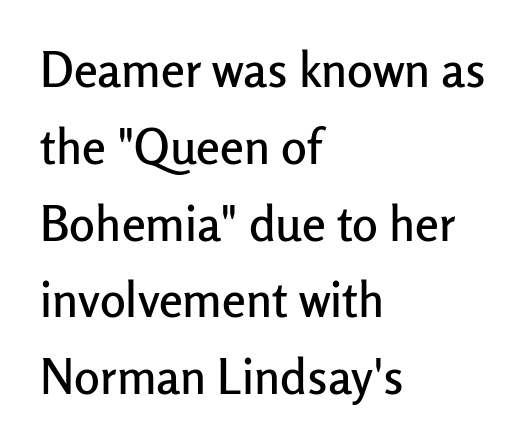
{"serif": "no", "italic": "no", "width": "normal", "stroke_contrast": "low", "x_height": "medium", "monospaced": "no", "underline": "no", "align": "left", "line_spacing": "normal", "line_spacing_ratio": 1.6, "letter_spacing": "normal", "letter_spacing_em": 0.0, "glyph_px": 48}
